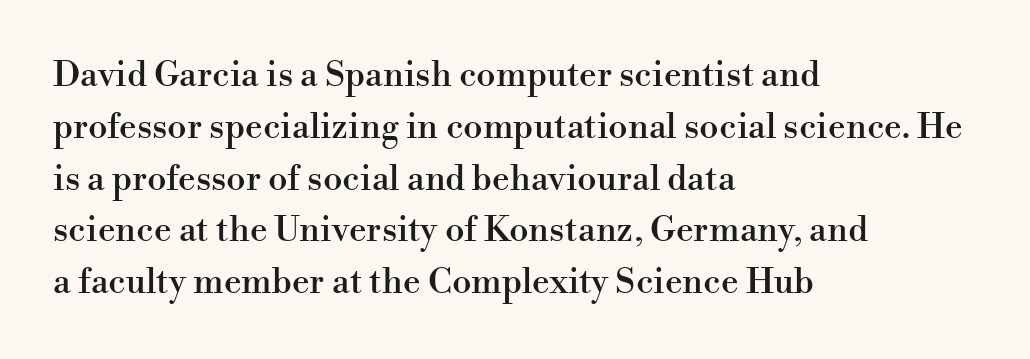
The image shows 35 px serif type, upright; set left-aligned, normal line spacing (1.48x), normal letter spacing, not underlined; high stroke contrast and a small x-height.
